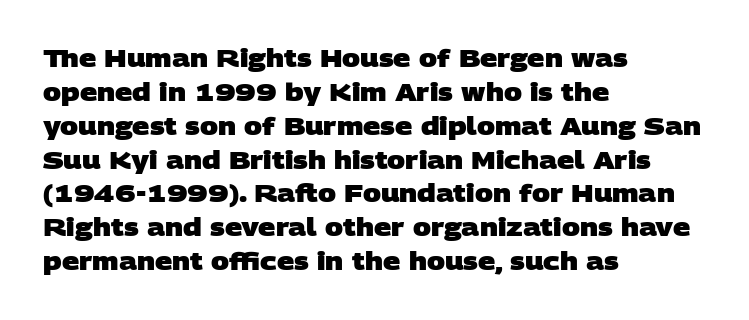
Students, this is bold: see how much ink each stroke carries. The vertical gap from one line to the next is medium. Alignment: flush left. The words here are not underlined. A typesetter would call this zero additional tracking.
